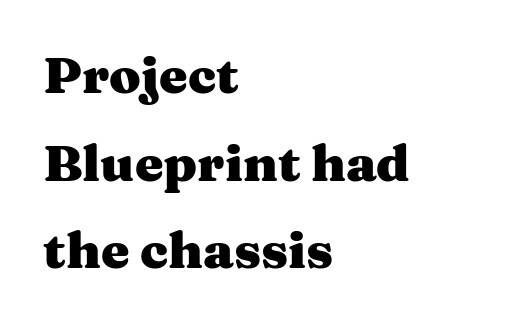
{"serif": "yes", "italic": "no", "bold": "yes", "weight": "heavy", "width": "wide", "stroke_contrast": "medium", "x_height": "medium", "monospaced": "no", "underline": "no", "align": "left", "line_spacing_ratio": 1.72, "letter_spacing": "normal", "letter_spacing_em": 0.0, "glyph_px": 51}
